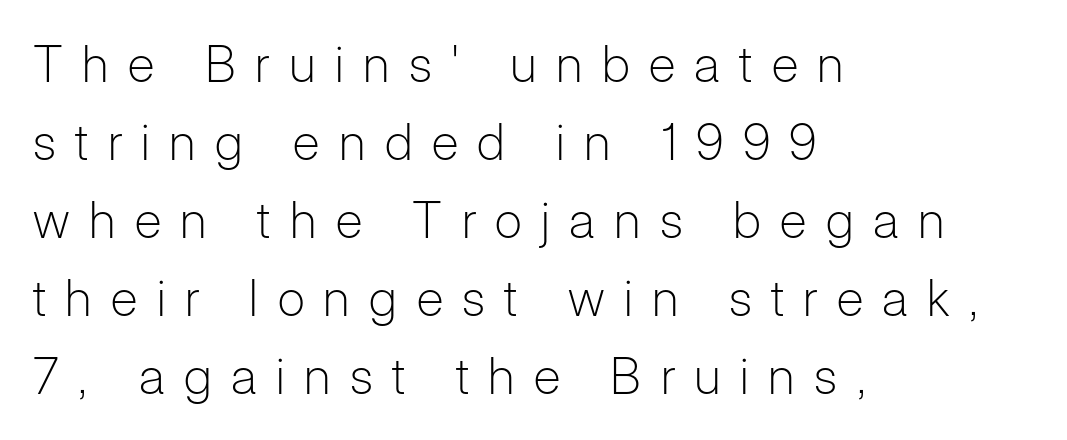
The tracking reads as deliberately expanded to a designer's eye. Has an underline been added? It has not. Is this a fixed-width face? No — the glyphs have proportional, varying widths. The typesetter chose a ragged-right arrangement here. Examine the stroke ends and you'll find no serifs.
